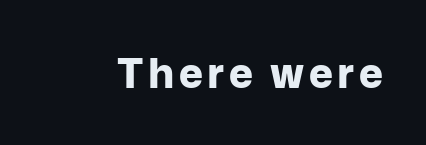
Q: Is the text bold? A: Yes.
Q: Is the text italic (slanted)? A: No, it is upright.
Q: Is the typeface a serif or a sans-serif typeface? A: Sans-serif.
Q: Is the text underlined? A: No.
Q: Width (condensed, normal, or wide)? A: Normal.
Q: Stroke contrast? A: Low.
Q: x-height? A: Medium.
Q: Monospaced? A: No.
